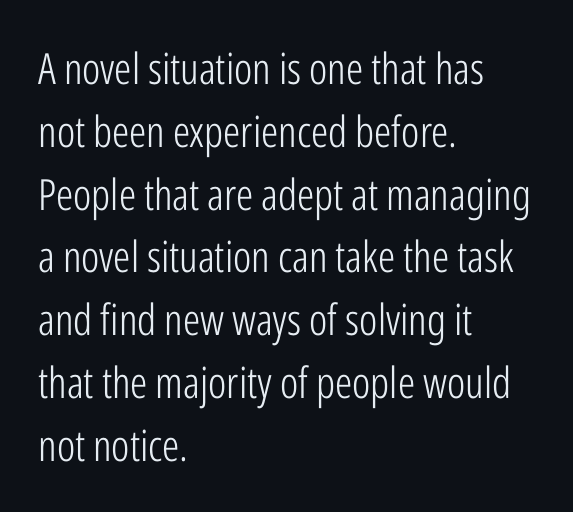
The image shows 43 px light, condensed sans-serif type, upright; set left-aligned, normal line spacing (1.46x), normal letter spacing, not underlined; low stroke contrast and a medium x-height.
